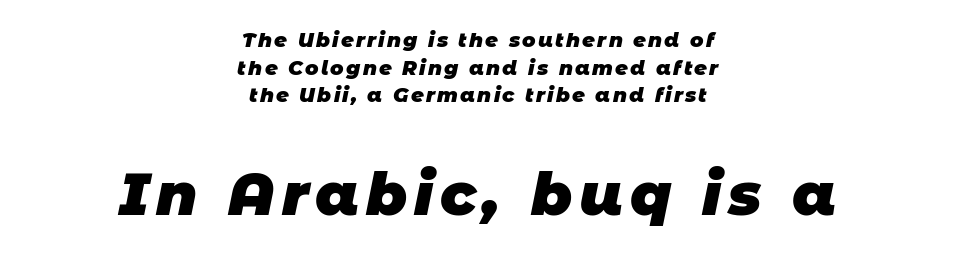
The image shows 59 px heavy sans-serif type; set centered, normal line spacing (1.38x), not underlined; the second (bottom) block is 2.95x larger; low stroke contrast and a large x-height.
